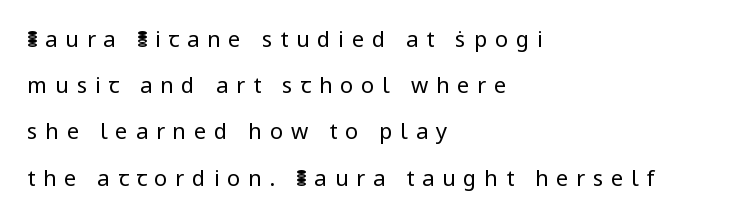
The image shows 22 px text type, upright; set left-aligned, loose line spacing (2.1x), unusually wide letter spacing (+0.35 em), not underlined.
